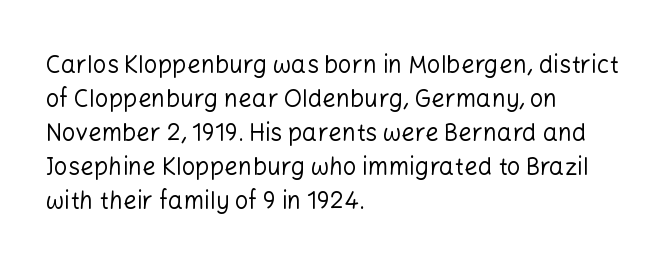
{"italic": "no", "bold": "no", "underline": "no", "align": "left", "line_spacing": "normal", "line_spacing_ratio": 1.42, "letter_spacing": "normal", "letter_spacing_em": 0.0, "glyph_px": 24}
